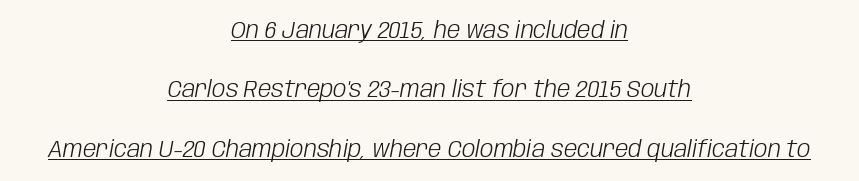
{"italic": "yes", "lean": "right", "slant_degrees": 10, "bold": "no", "underline": "yes", "align": "center", "line_spacing": "loose", "line_spacing_ratio": 2.47, "letter_spacing": "normal", "letter_spacing_em": 0.0, "glyph_px": 24}
